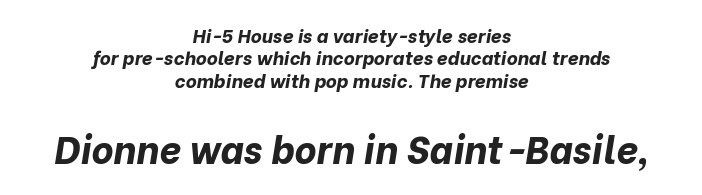
Q: Is the text bold? A: Yes.
Q: Is the text italic (slanted)? A: Yes, it leans right by about 10 degrees.
Q: Is the text underlined? A: No.
Q: How is the paragraph aligned? A: Centered.
Q: Is the spacing between letters normal or unusually wide? A: Normal.
Q: Which block of text is set in a larger size, the first (top) or the second (bottom)? A: The second (bottom) one.
Q: Width (condensed, normal, or wide)? A: Normal.
Q: Stroke contrast? A: Low.
Q: x-height? A: Medium.
Q: Monospaced? A: No.
